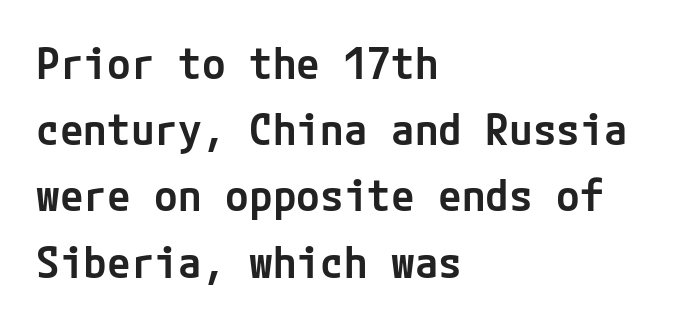
{"serif": "no", "italic": "no", "bold": "semi", "weight": "semibold", "width": "normal", "stroke_contrast": "low", "x_height": "medium", "underline": "no", "align": "left", "line_spacing": "normal", "line_spacing_ratio": 1.54, "letter_spacing": "normal", "letter_spacing_em": 0.0, "glyph_px": 43}
